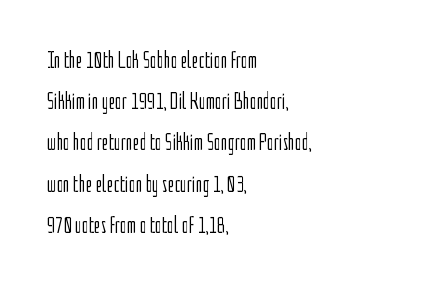
{"italic": "no", "bold": "no", "underline": "no", "align": "left", "line_spacing_ratio": 1.79, "letter_spacing": "normal", "letter_spacing_em": 0.0, "glyph_px": 23}
